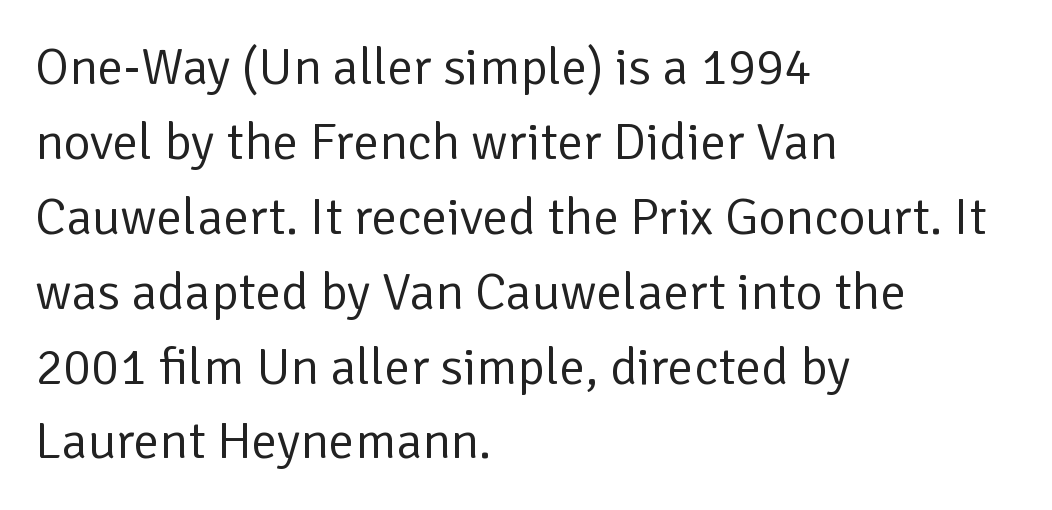
{"serif": "no", "italic": "no", "bold": "no", "weight": "regular", "width": "normal", "stroke_contrast": "low", "x_height": "medium", "monospaced": "no", "underline": "no", "align": "left", "line_spacing": "normal", "line_spacing_ratio": 1.44, "letter_spacing": "normal", "letter_spacing_em": 0.0, "glyph_px": 52}
